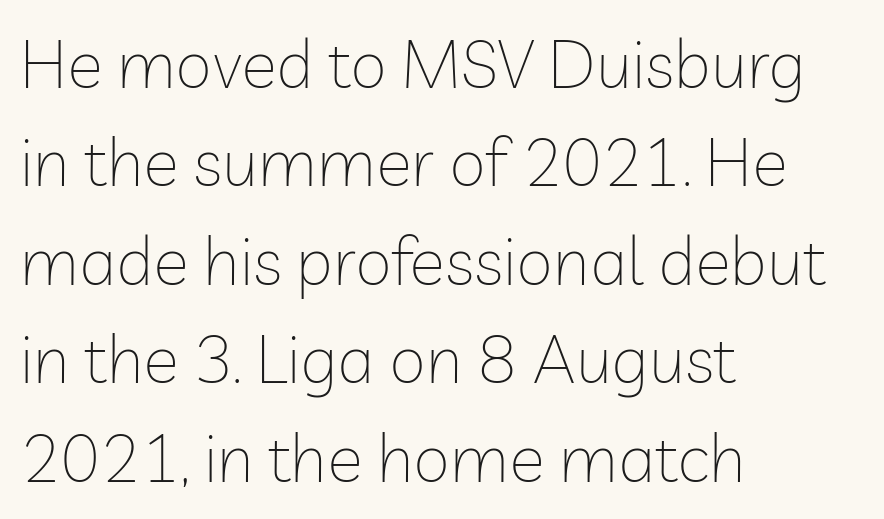
The image shows 67 px thin sans-serif type, upright; set left-aligned, normal line spacing (1.47x), normal letter spacing, not underlined; low stroke contrast and a medium x-height.
